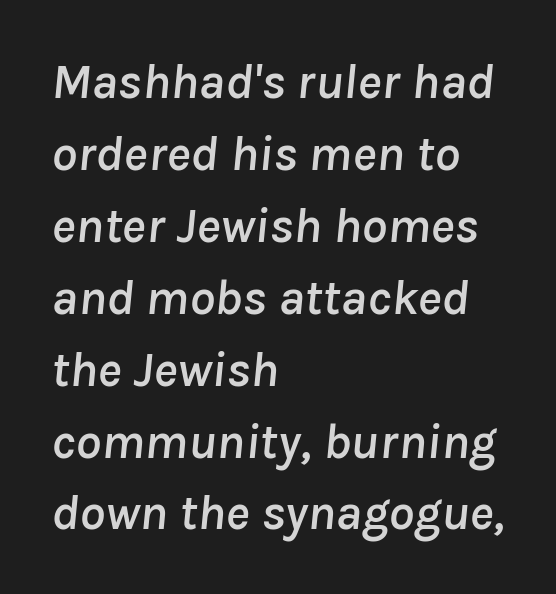
The image shows 51 px text type, italic (leaning right); set left-aligned, normal line spacing (1.41x), normal letter spacing, not underlined; low stroke contrast and a medium x-height.
